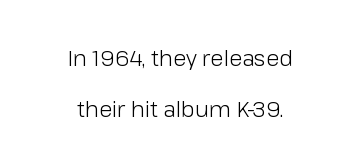
{"italic": "no", "bold": "no", "underline": "no", "align": "center", "line_spacing": "loose", "line_spacing_ratio": 2.33, "letter_spacing": "normal", "letter_spacing_em": 0.0, "glyph_px": 22}
